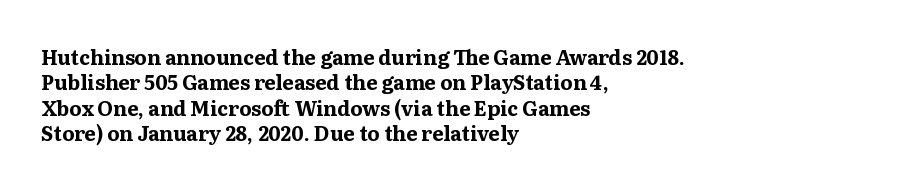
The image shows 20 px bold type, upright; set left-aligned, normal line spacing (1.27x), normal letter spacing, not underlined.
